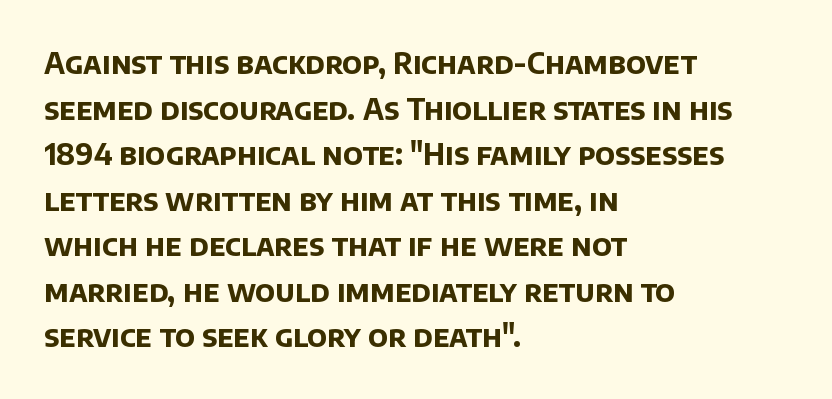
Q: Is the text bold? A: Yes.
Q: Is the typeface a serif or a sans-serif typeface? A: Sans-serif.
Q: Is the text underlined? A: No.
Q: How is the paragraph aligned? A: Left-aligned.
Q: Is the spacing between letters normal or unusually wide? A: Normal.
Q: Is the spacing between lines tight, normal or loose? A: Normal.
Q: Width (condensed, normal, or wide)? A: Normal.
Q: Stroke contrast? A: Low.
Q: x-height? A: Large.
Q: Monospaced? A: No.
